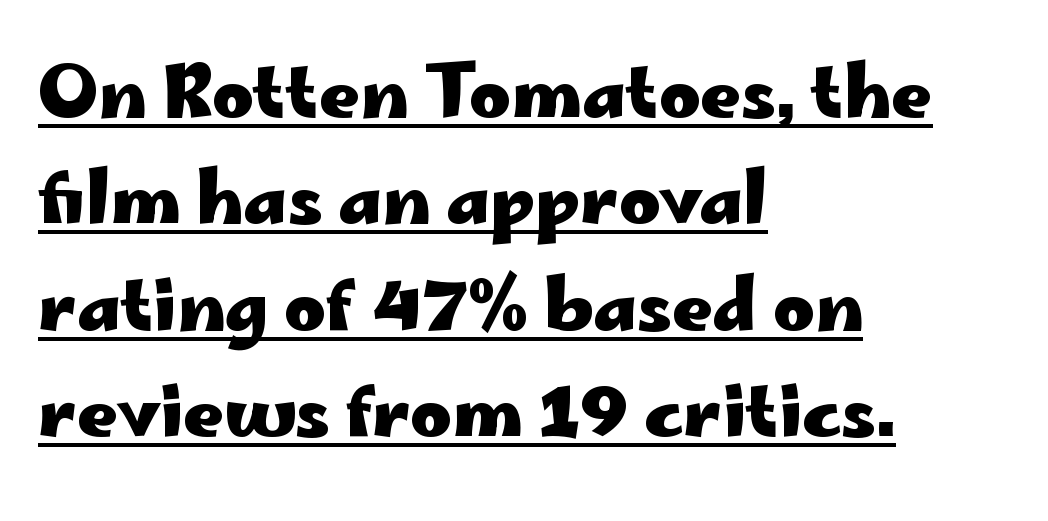
Q: Is the text bold? A: Yes.
Q: Is the text italic (slanted)? A: No, it is upright.
Q: Is the typeface a serif or a sans-serif typeface? A: Sans-serif.
Q: Is the text underlined? A: Yes.
Q: How is the paragraph aligned? A: Left-aligned.
Q: Is the spacing between letters normal or unusually wide? A: Normal.
Q: Is the spacing between lines tight, normal or loose? A: Normal.
Q: Width (condensed, normal, or wide)? A: Wide.
Q: Stroke contrast? A: Low.
Q: x-height? A: Small.
Q: Monospaced? A: No.
